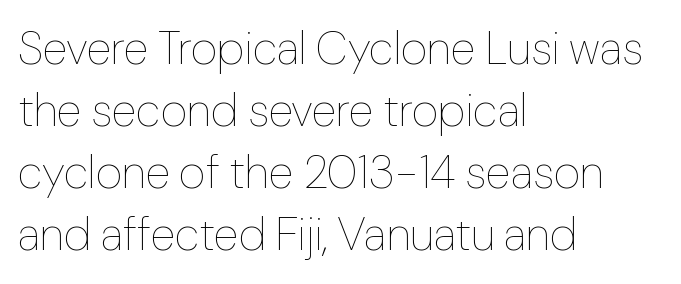
Weight: regular or lighter. Rows of type keep a routine distance in the vertical direction. A typesetter would call this proportional, since set widths differ per character. Students, note that the glyphs here touch the page at normal intervals.
